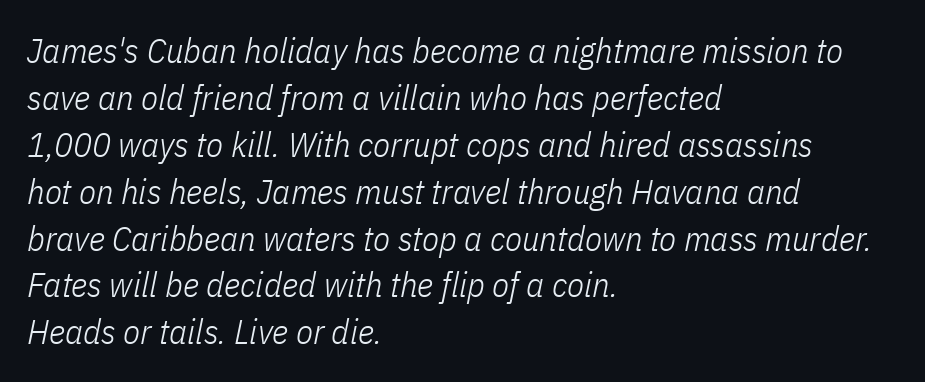
The image shows 35 px light, condensed type, italic (leaning right); set left-aligned, normal line spacing (1.34x), normal letter spacing, not underlined; low stroke contrast and a medium x-height.
